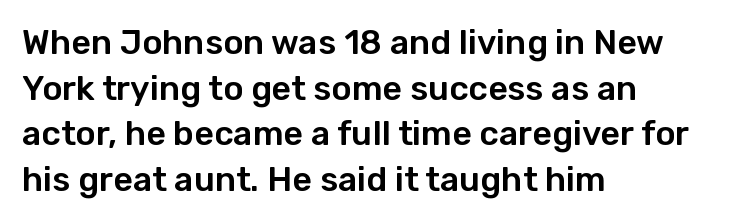
{"serif": "no", "italic": "no", "width": "normal", "stroke_contrast": "low", "x_height": "medium", "monospaced": "no", "underline": "no", "align": "left", "line_spacing": "normal", "line_spacing_ratio": 1.34, "letter_spacing": "normal", "letter_spacing_em": 0.0, "glyph_px": 34}
